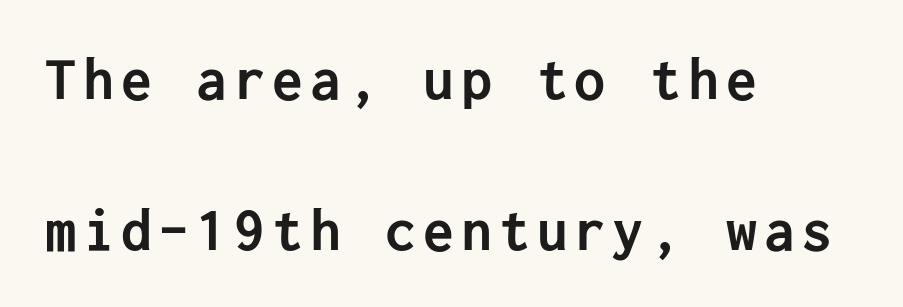
{"serif": "no", "italic": "no", "bold": "yes", "weight": "semibold", "width": "normal", "stroke_contrast": "low", "x_height": "medium", "underline": "no", "align": "left", "line_spacing": "loose", "line_spacing_ratio": 2.43, "glyph_px": 62}
